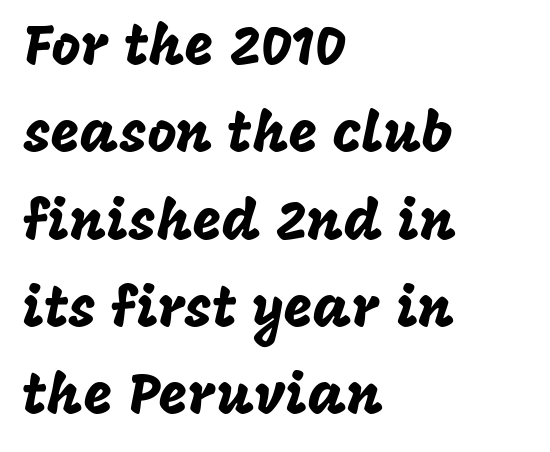
Q: Is the text italic (slanted)? A: Yes.
Q: Is the typeface a serif or a sans-serif typeface? A: Sans-serif.
Q: Is the text underlined? A: No.
Q: How is the paragraph aligned? A: Left-aligned.
Q: Is the spacing between letters normal or unusually wide? A: Normal.
Q: Is the spacing between lines tight, normal or loose? A: Normal.
Q: Width (condensed, normal, or wide)? A: Normal.
Q: Stroke contrast? A: Low.
Q: x-height? A: Large.
Q: Monospaced? A: No.
